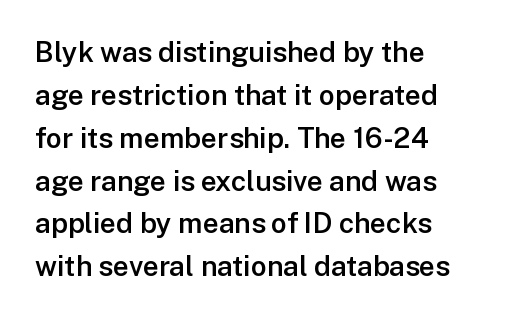
The image shows 28 px semibold sans-serif type, upright; set left-aligned, normal line spacing (1.53x), normal letter spacing, not underlined; low stroke contrast and a medium x-height.
